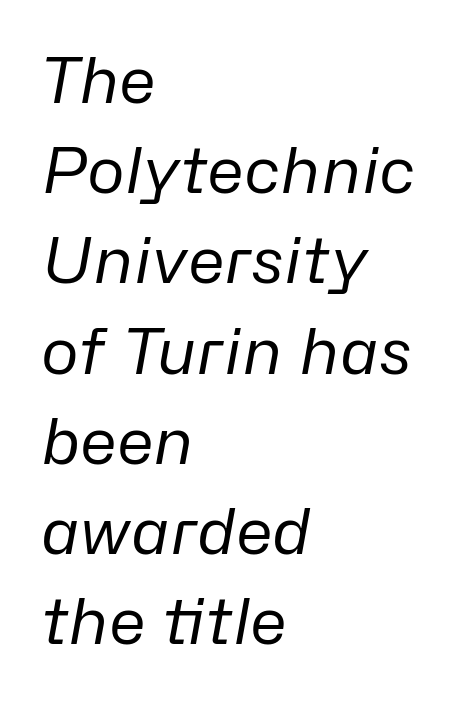
Q: Is the text bold? A: No.
Q: Is the text italic (slanted)? A: Yes, it leans right by about 10 degrees.
Q: Is the text underlined? A: No.
Q: How is the paragraph aligned? A: Left-aligned.
Q: Is the spacing between letters normal or unusually wide? A: Normal.
Q: Is the spacing between lines tight, normal or loose? A: Normal.
Q: Width (condensed, normal, or wide)? A: Normal.
Q: Stroke contrast? A: Low.
Q: x-height? A: Medium.
Q: Monospaced? A: No.
